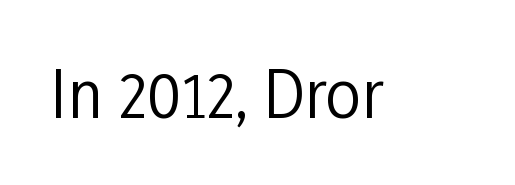
{"serif": "no", "italic": "no", "bold": "no", "weight": "regular", "width": "condensed", "stroke_contrast": "low", "x_height": "medium", "monospaced": "no", "underline": "no", "letter_spacing": "normal", "letter_spacing_em": 0.0, "glyph_px": 64}
